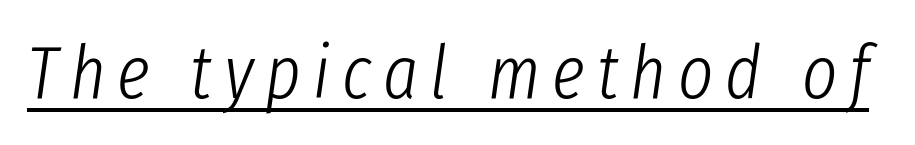
The image shows 75 px light, condensed type, italic (leaning right); set underlined; low stroke contrast and a medium x-height.
